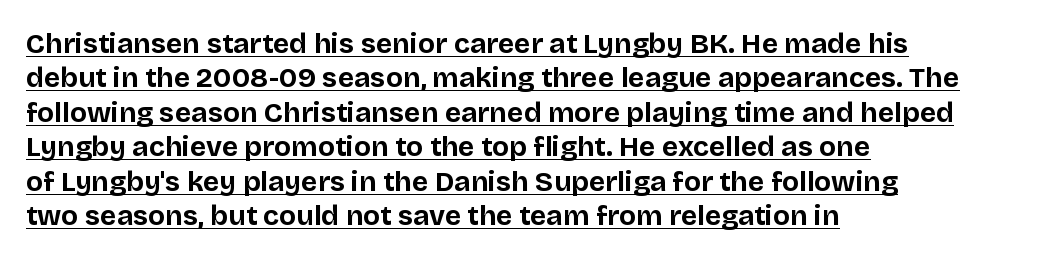
The image shows 28 px bold sans-serif type, upright; set left-aligned, line spacing 1.23x, normal letter spacing, underlined; low stroke contrast and a large x-height.
